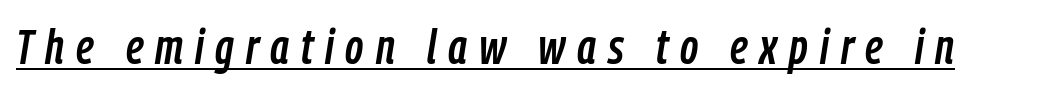
{"italic": "yes", "lean": "right", "slant_degrees": 9, "width": "condensed", "stroke_contrast": "low", "x_height": "medium", "monospaced": "no", "underline": "yes", "letter_spacing": "wide", "letter_spacing_em": 0.24, "glyph_px": 49}
